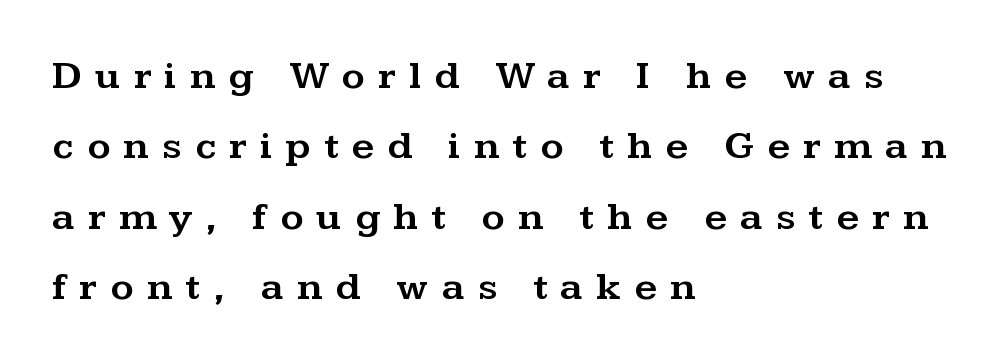
{"serif": "yes", "italic": "no", "width": "wide", "stroke_contrast": "medium", "x_height": "medium", "monospaced": "no", "underline": "no", "align": "left", "line_spacing_ratio": 1.76, "letter_spacing": "wide", "letter_spacing_em": 0.33, "glyph_px": 40}
